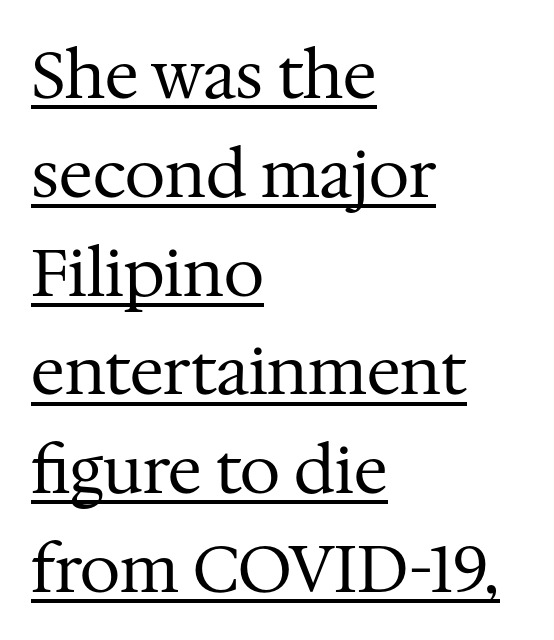
{"serif": "yes", "italic": "no", "bold": "no", "weight": "regular", "width": "normal", "stroke_contrast": "medium", "x_height": "medium", "monospaced": "no", "underline": "yes", "align": "left", "line_spacing": "normal", "line_spacing_ratio": 1.52, "letter_spacing": "normal", "letter_spacing_em": 0.0, "glyph_px": 65}
